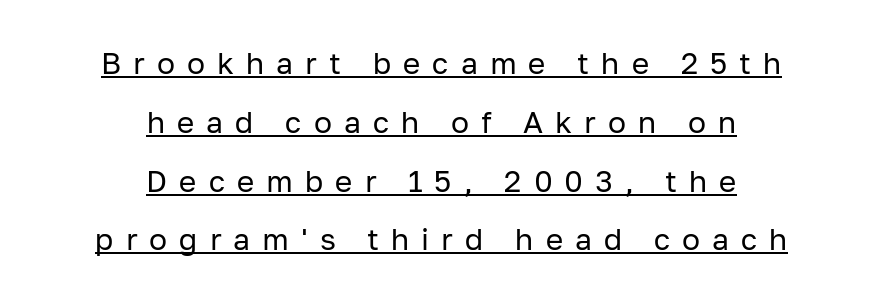
{"serif": "no", "italic": "no", "bold": "no", "weight": "regular", "width": "normal", "stroke_contrast": "low", "x_height": "medium", "monospaced": "no", "underline": "yes", "align": "center", "line_spacing": "loose", "line_spacing_ratio": 1.96, "letter_spacing": "wide", "letter_spacing_em": 0.4, "glyph_px": 30}
